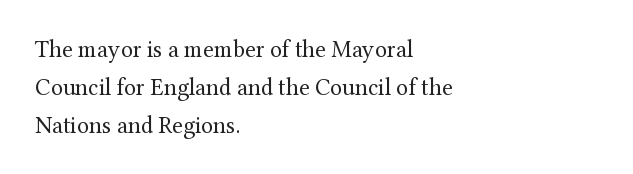
Caption: standard tracking, unaltered. How would I describe the line gaps? Plain and ordinary. Notice how the stems are strictly vertical — no italics here. The typeface has the unassuming heft of standard copy or less. The lines are quadded left.
